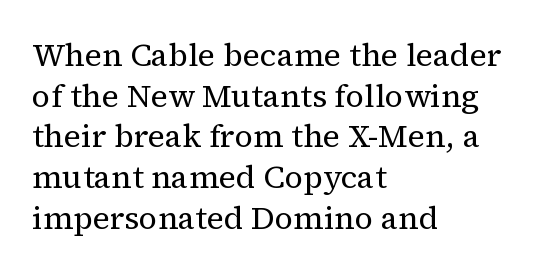
Q: Is the text bold? A: No.
Q: Is the text italic (slanted)? A: No, it is upright.
Q: Is the typeface a serif or a sans-serif typeface? A: Serif.
Q: Is the text underlined? A: No.
Q: How is the paragraph aligned? A: Left-aligned.
Q: Is the spacing between letters normal or unusually wide? A: Normal.
Q: Is the spacing between lines tight, normal or loose? A: Normal.
Q: Width (condensed, normal, or wide)? A: Normal.
Q: Stroke contrast? A: Medium.
Q: x-height? A: Medium.
Q: Monospaced? A: No.
